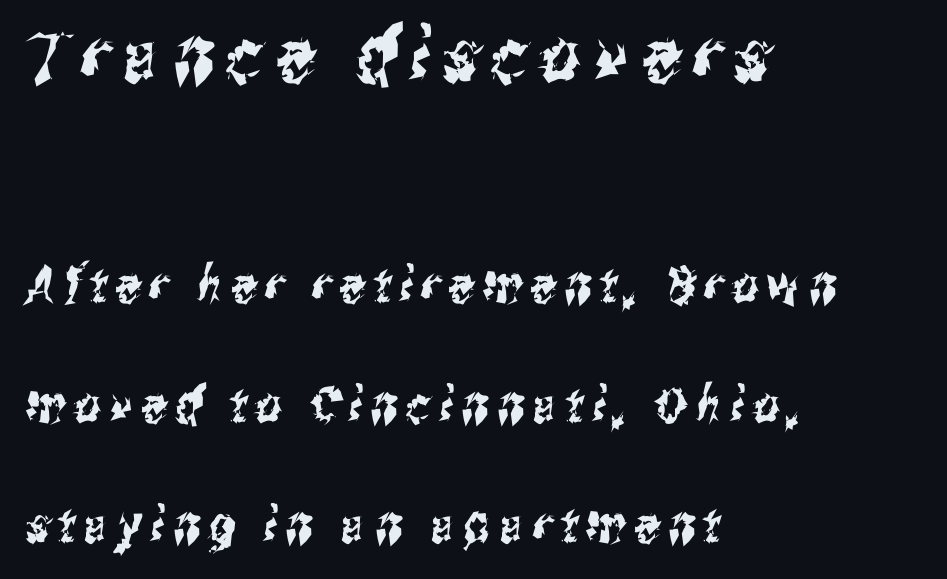
Any mark beneath the type? The region is blank. Bigger letters appear in the top chunk; the bottom chunk is reduced. Layout note: lines flush left. Letterform terminals end flat and unadorned throughout the passage. Note the varied advance widths — an 'i' is clearly narrower than an 'm'. Widely set lines give the paragraph a tall, airy silhouette.
